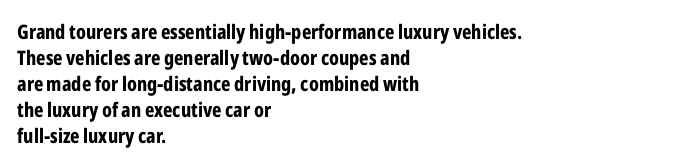
Q: Is the text bold? A: Yes.
Q: Is the text italic (slanted)? A: No, it is upright.
Q: Is the text underlined? A: No.
Q: How is the paragraph aligned? A: Left-aligned.
Q: Is the spacing between letters normal or unusually wide? A: Normal.
Q: Is the spacing between lines tight, normal or loose? A: Normal.
